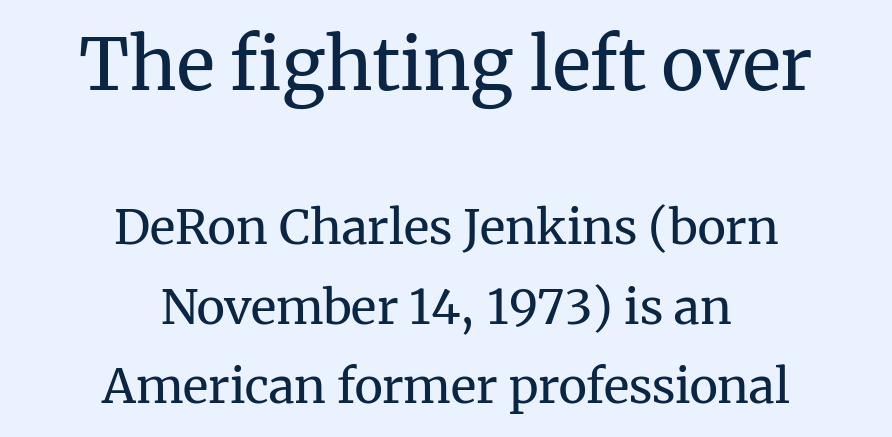
Q: Is the text bold? A: No.
Q: Is the text italic (slanted)? A: No, it is upright.
Q: Is the typeface a serif or a sans-serif typeface? A: Serif.
Q: Is the text underlined? A: No.
Q: How is the paragraph aligned? A: Centered.
Q: Is the spacing between letters normal or unusually wide? A: Normal.
Q: Is the spacing between lines tight, normal or loose? A: Normal.
Q: Which block of text is set in a larger size, the first (top) or the second (bottom)? A: The first (top) one.
Q: Width (condensed, normal, or wide)? A: Normal.
Q: Stroke contrast? A: Medium.
Q: x-height? A: Medium.
Q: Monospaced? A: No.
